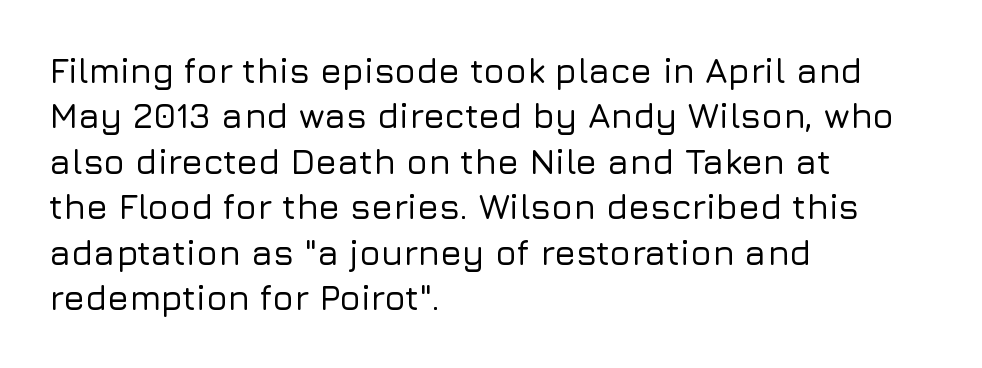
The lettering holds an erect, upright posture throughout. Every row of glyphs begins at an identical x-position on the left. This sample has the flowing, uneven cadence of proportional lettering. Is the letter spacing exaggerated? No — it looks like the ordinary default. Is this a sans? Yes — the strokes have no serifs.
